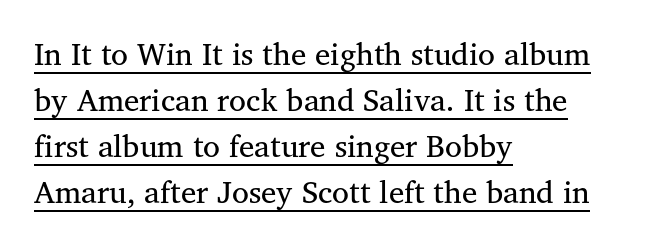
Nope, not italic — everything's standing straight. Looks like someone drew a line under every word here. Each word holds together tightly as a unit, with standard inter-letter gaps. To sum up the face: it has serifs. The line-height multiplier appears to be the usual default.
